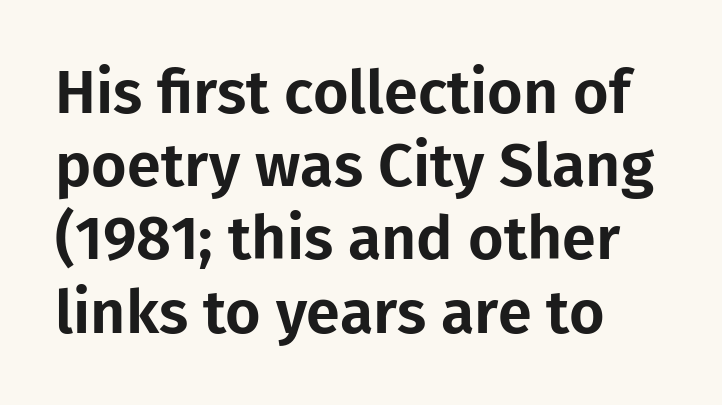
{"serif": "no", "italic": "no", "width": "normal", "stroke_contrast": "low", "x_height": "medium", "monospaced": "no", "underline": "no", "align": "left", "line_spacing_ratio": 1.2, "letter_spacing": "normal", "letter_spacing_em": 0.0, "glyph_px": 61}
